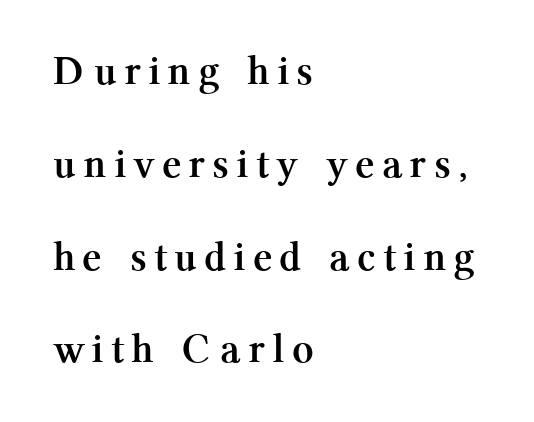
The image shows 42 px semibold serif type, upright; set left-aligned, loose line spacing (2.21x), unusually wide letter spacing (+0.25 em), not underlined; medium stroke contrast and a medium x-height.
